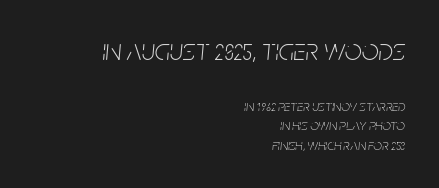
Notice how the stems are inclined rather than vertical — that's the hallmark of italics. Do the characters align in a grid? No, the font is proportional. The font sits on the lighter half of the weight spectrum, regular included. The baseline area is clear. Size contrast runs from large at the top to small at the bottom. Horizontally, the lines are justified to the trailing edge only.
